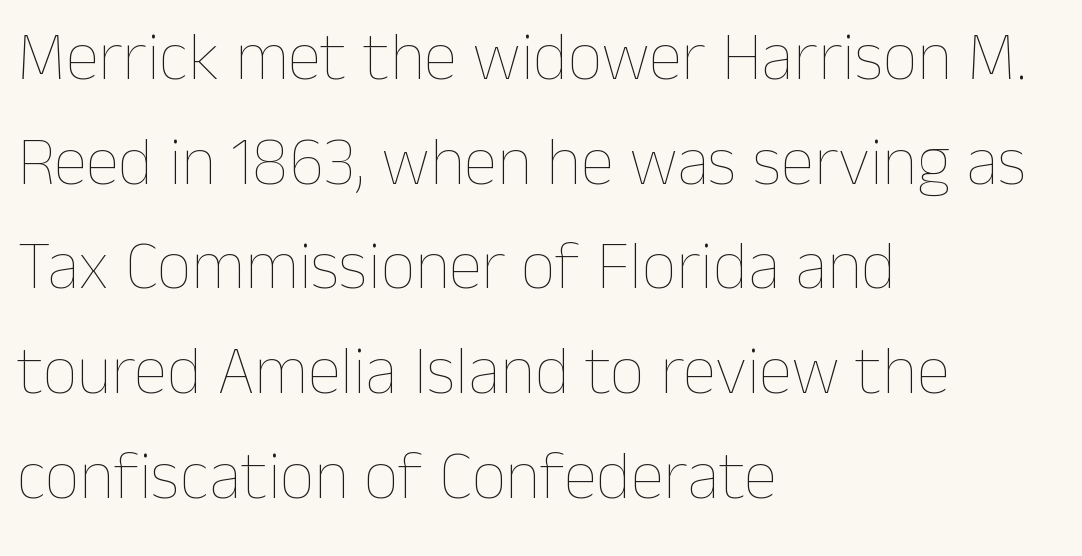
The image shows 68 px thin type, upright; set left-aligned, normal line spacing (1.54x), normal letter spacing, not underlined; low stroke contrast and a medium x-height.
